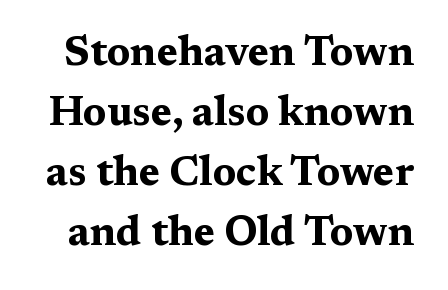
The image shows 41 px bold, wide serif type, upright; set normal line spacing (1.46x), normal letter spacing, not underlined; medium stroke contrast and a medium x-height.
